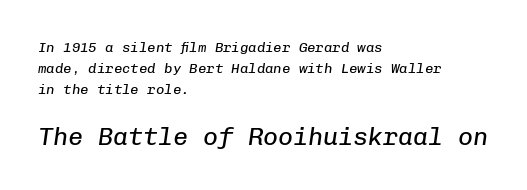
The image shows 25 px text type, italic (leaning right); set left-aligned, normal line spacing (1.49x), normal letter spacing, not underlined; the second (bottom) block is 1.79x larger.
